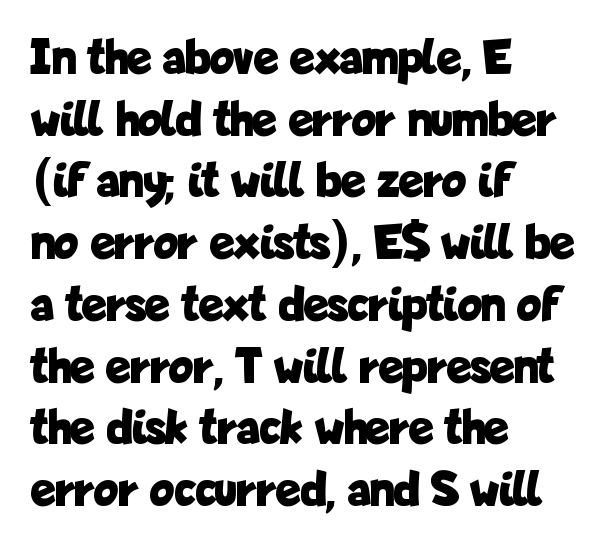
The image shows 51 px bold, condensed sans-serif type, upright; set left-aligned, line spacing 1.21x, normal letter spacing, not underlined; low stroke contrast and a medium x-height.
